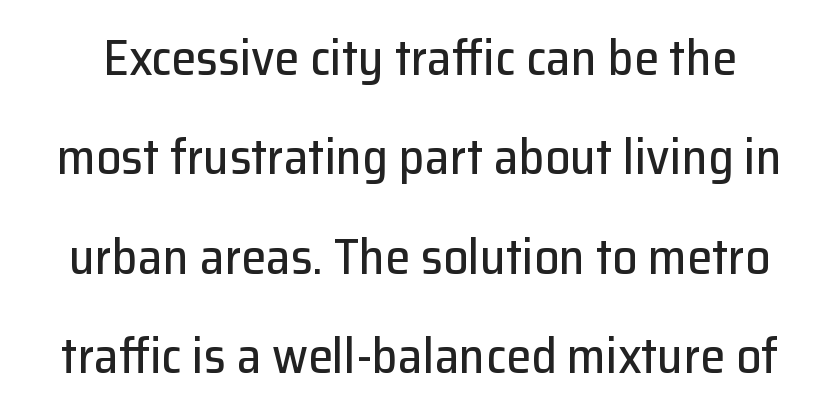
The image shows 50 px sans-serif type, upright; set loose line spacing (1.99x), normal letter spacing, not underlined; low stroke contrast and a medium x-height.
